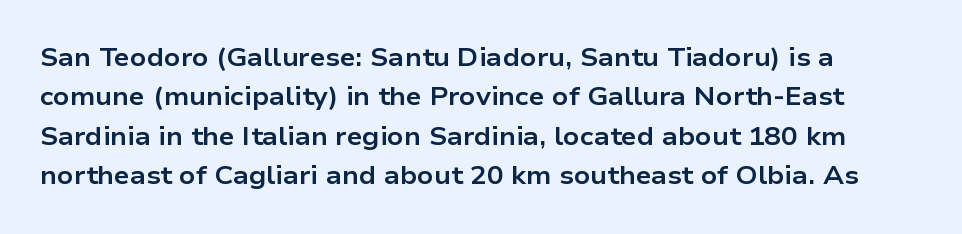
The image shows 25 px bold type, upright; set left-aligned, normal line spacing (1.58x), normal letter spacing, not underlined.
